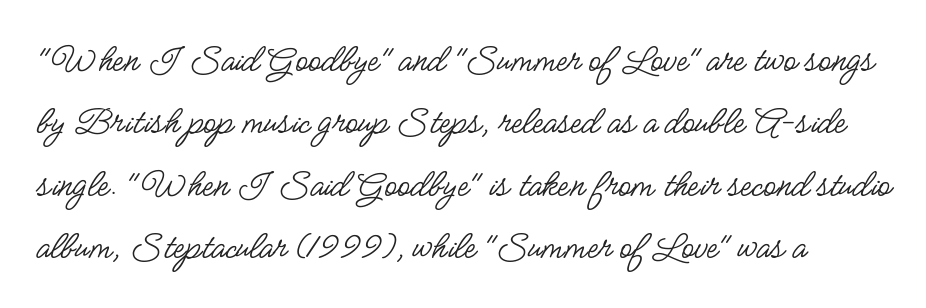
Q: Is the text bold? A: No.
Q: Is the text italic (slanted)? A: Yes.
Q: Is the typeface a serif or a sans-serif typeface? A: Sans-serif.
Q: Is the text underlined? A: No.
Q: How is the paragraph aligned? A: Left-aligned.
Q: Is the spacing between letters normal or unusually wide? A: Normal.
Q: Is the spacing between lines tight, normal or loose? A: Normal.
Q: Width (condensed, normal, or wide)? A: Condensed.
Q: Stroke contrast? A: Low.
Q: x-height? A: Small.
Q: Monospaced? A: No.
